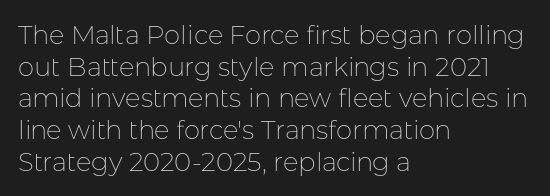
Nope, not italic — everything's standing straight. The font is comparable to plain body text, perhaps lighter. Inter-character spacing is left at the font's built-in metrics. The zone under the glyphs is completely vacant. These lines are set flush left with a ragged right edge.
